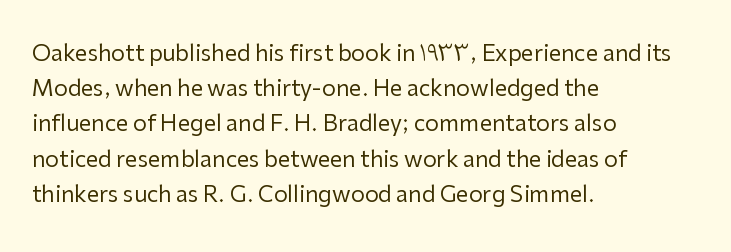
The image shows 22 px text type, upright; set left-aligned, normal line spacing (1.6x), normal letter spacing, not underlined.
